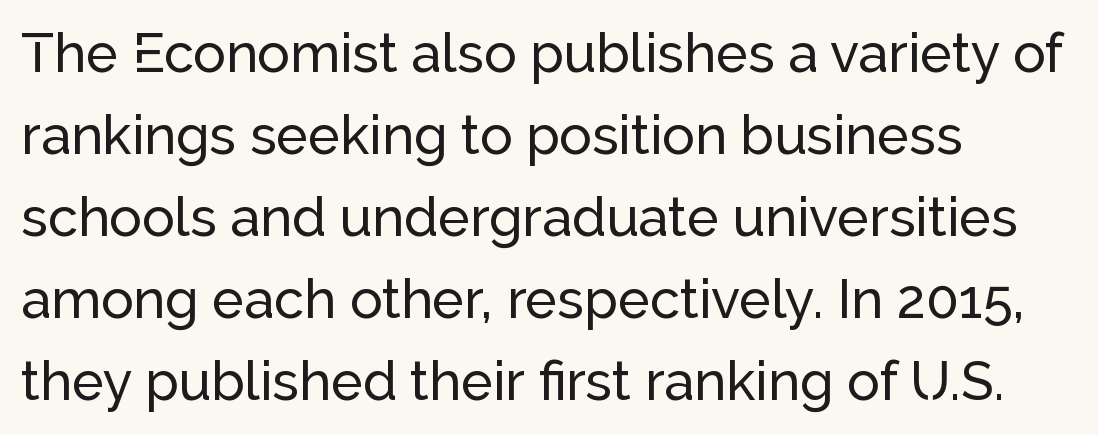
These lines are set flush left with a ragged right edge. Between one letter and the next there's only the usual sliver of space. Unlike italic type, these characters show no tilt at all. No feet cap the strokes, marking this as sans-serif type. Rule under the text: the space is simply empty. The designer left line spacing at the default.
